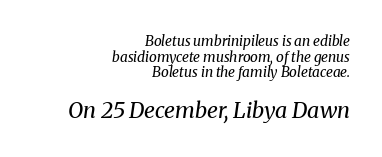
The image shows 22 px text type, italic (leaning right); set right-aligned, tight line spacing (1.11x), normal letter spacing, not underlined; the second (bottom) block is 1.57x larger.
